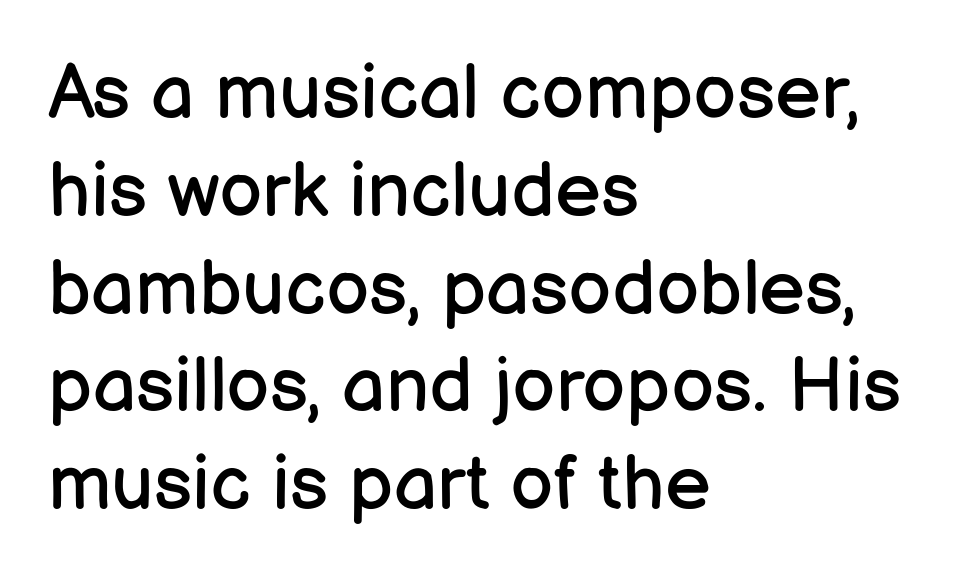
The image shows 77 px regular-weight sans-serif type, upright; set left-aligned, normal line spacing (1.27x), normal letter spacing, not underlined; low stroke contrast and a medium x-height.
